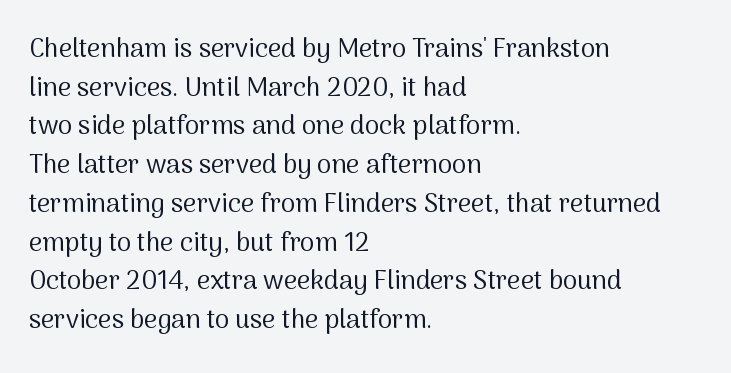
The image shows 26 px text type, upright; set left-aligned, normal line spacing (1.49x), normal letter spacing, not underlined.
